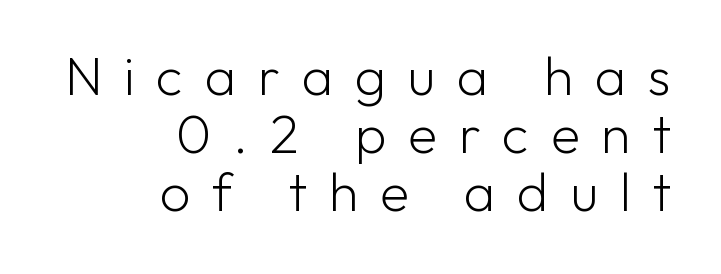
Q: Is the text bold? A: No.
Q: Is the text italic (slanted)? A: No, it is upright.
Q: Is the typeface a serif or a sans-serif typeface? A: Sans-serif.
Q: Is the text underlined? A: No.
Q: How is the paragraph aligned? A: Right-aligned.
Q: Is the spacing between letters normal or unusually wide? A: Unusually wide.
Q: Is the spacing between lines tight, normal or loose? A: Tight.
Q: Width (condensed, normal, or wide)? A: Normal.
Q: Stroke contrast? A: Low.
Q: x-height? A: Medium.
Q: Monospaced? A: No.
